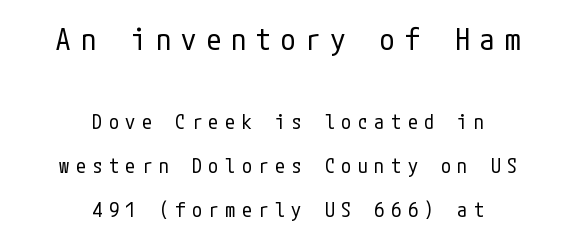
Q: Is the text bold? A: No.
Q: Is the text italic (slanted)? A: No, it is upright.
Q: Is the typeface a serif or a sans-serif typeface? A: Sans-serif.
Q: Is the text underlined? A: No.
Q: How is the paragraph aligned? A: Centered.
Q: Is the spacing between letters normal or unusually wide? A: Unusually wide.
Q: Is the spacing between lines tight, normal or loose? A: Loose.
Q: Which block of text is set in a larger size, the first (top) or the second (bottom)? A: The first (top) one.
Q: Width (condensed, normal, or wide)? A: Condensed.
Q: Stroke contrast? A: Low.
Q: x-height? A: Medium.
